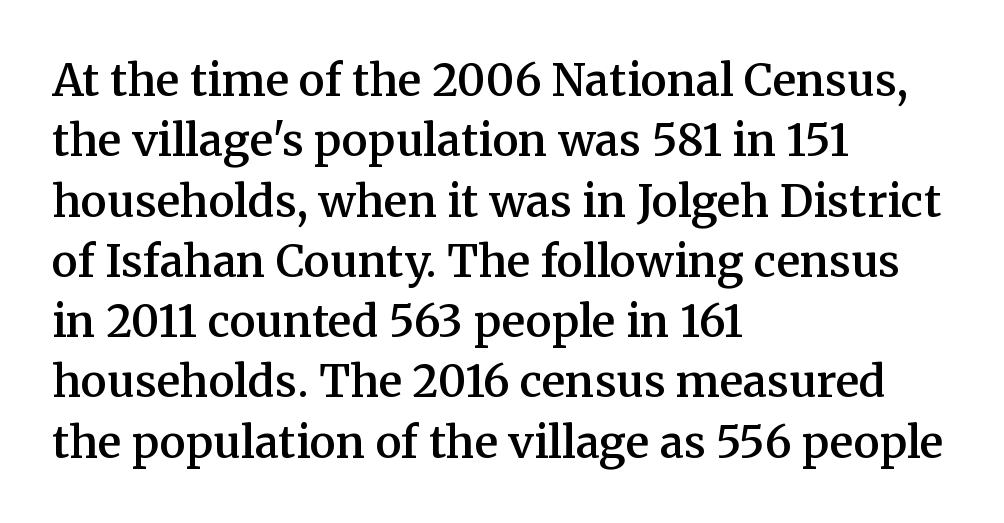
The image shows 44 px semibold serif type, upright; set left-aligned, normal line spacing (1.37x), normal letter spacing, not underlined; medium stroke contrast and a medium x-height.
